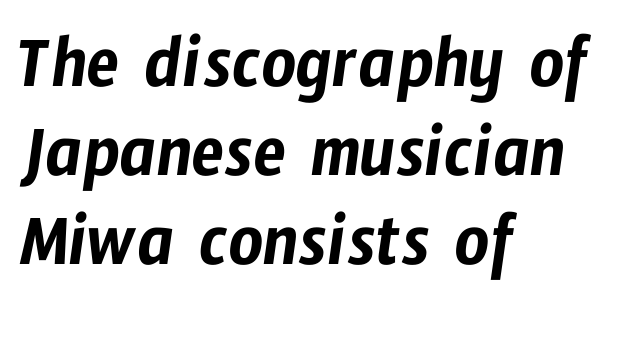
These lines are composed in type without serifs. The passage is arranged the way most books set body copy — flush left. Plain, unruled lines of type. You could not count columns in this text — the font is proportionally spaced. You could call the tracking neutral — neither tight nor loose.
